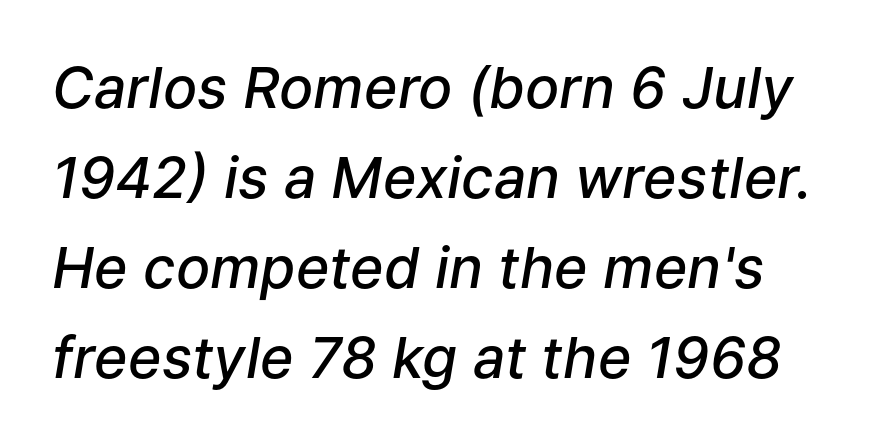
Firm but not heavy-handed strokes: this text is semibold. Interline gaps are of average width in this sample. Does extra space separate the letters? No, they use regular spacing. Spacing verdict: proportional, widths tailored to each character.
